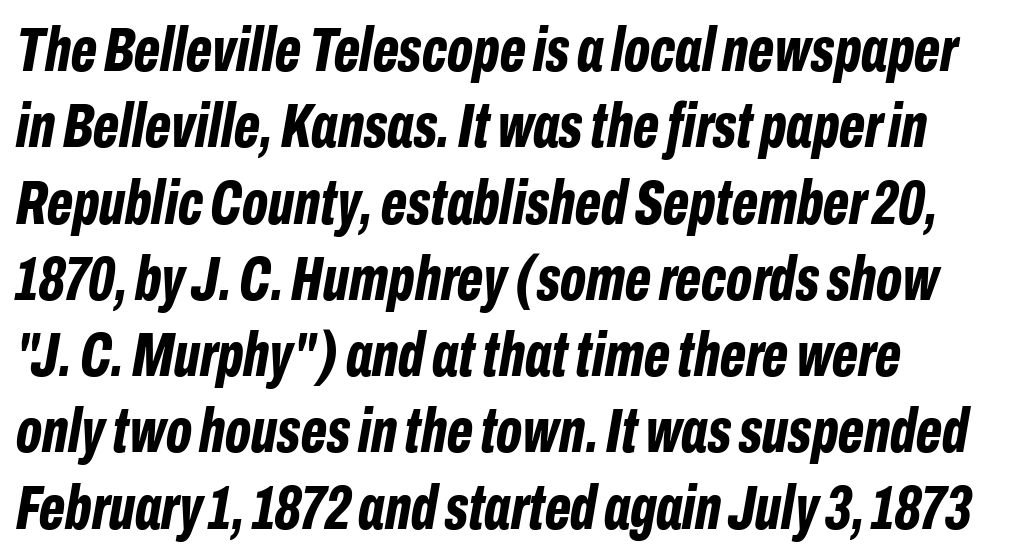
The image shows 62 px bold, condensed type, italic (leaning right); set line spacing 1.23x, normal letter spacing, not underlined; low stroke contrast and a medium x-height.
